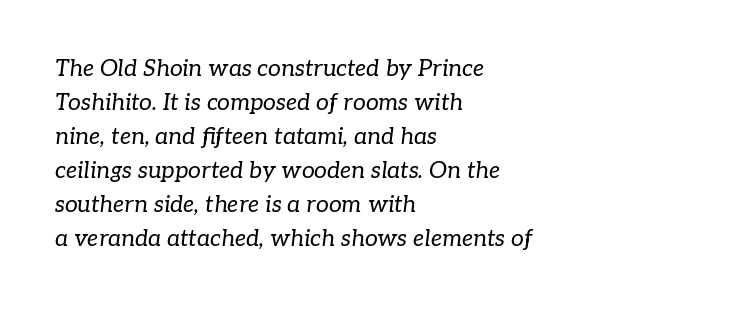
The image shows 23 px text type, italic (leaning right); set left-aligned, normal line spacing (1.48x), normal letter spacing, not underlined.
